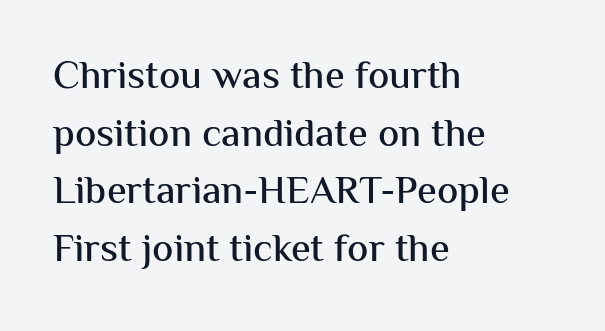
Q: Is the text italic (slanted)? A: No, it is upright.
Q: Is the typeface a serif or a sans-serif typeface? A: Sans-serif.
Q: Is the text underlined? A: No.
Q: How is the paragraph aligned? A: Left-aligned.
Q: Is the spacing between letters normal or unusually wide? A: Normal.
Q: Is the spacing between lines tight, normal or loose? A: Normal.
Q: Width (condensed, normal, or wide)? A: Normal.
Q: Stroke contrast? A: Medium.
Q: x-height? A: Medium.
Q: Monospaced? A: No.
